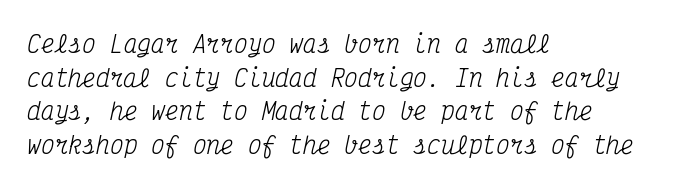
The image shows 23 px text type, italic (leaning right); set left-aligned, normal line spacing (1.46x), normal letter spacing, not underlined.
